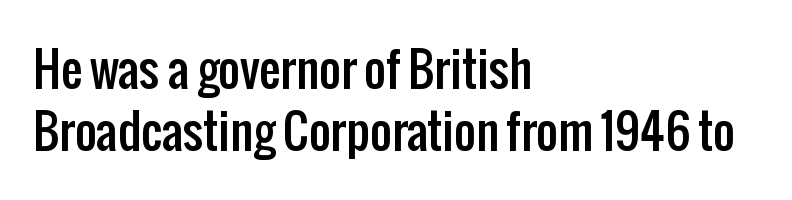
Font category for this specimen: sans-serif. Vertically, the passage feels balanced, rows spaced as you'd expect. A typesetter would call this proportional, since set widths differ per character. Students, note that the glyphs here touch the page at normal intervals. Unlike italic type, these characters show no tilt at all.
